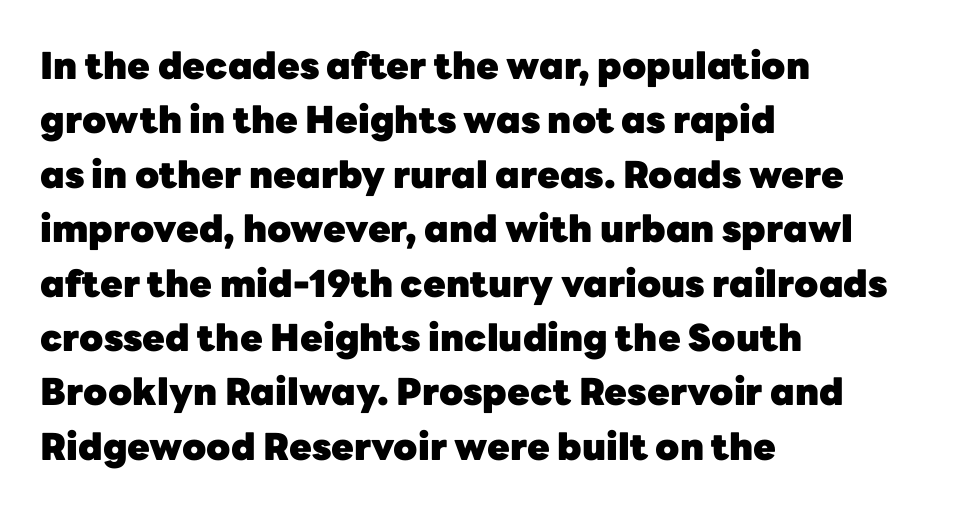
Every letter is thick-stroked: bold, no question. Think of a printed novel: that variable character pitch is what you see here. Is the letter spacing exaggerated? No — it looks like the ordinary default. A typesetter would label this face a sans. Normally led — the rows are evenly, conventionally spaced.
